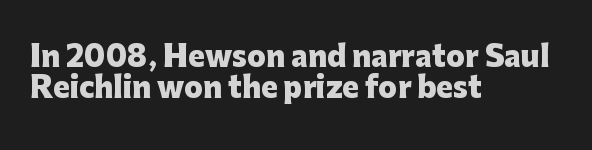
Q: Is the text bold? A: Yes.
Q: Is the text italic (slanted)? A: No, it is upright.
Q: Is the typeface a serif or a sans-serif typeface? A: Sans-serif.
Q: Is the text underlined? A: No.
Q: How is the paragraph aligned? A: Left-aligned.
Q: Is the spacing between letters normal or unusually wide? A: Normal.
Q: Is the spacing between lines tight, normal or loose? A: Tight.
Q: Width (condensed, normal, or wide)? A: Normal.
Q: Stroke contrast? A: Low.
Q: x-height? A: Medium.
Q: Monospaced? A: No.
